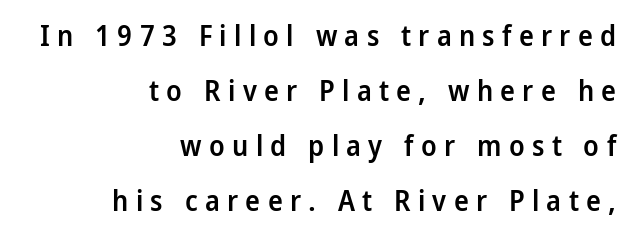
Q: Is the text bold? A: Semi-bold.
Q: Is the text italic (slanted)? A: No, it is upright.
Q: Is the typeface a serif or a sans-serif typeface? A: Sans-serif.
Q: Is the text underlined? A: No.
Q: How is the paragraph aligned? A: Right-aligned.
Q: Is the spacing between letters normal or unusually wide? A: Unusually wide.
Q: Is the spacing between lines tight, normal or loose? A: Loose.
Q: Width (condensed, normal, or wide)? A: Normal.
Q: Stroke contrast? A: Low.
Q: x-height? A: Medium.
Q: Monospaced? A: No.
